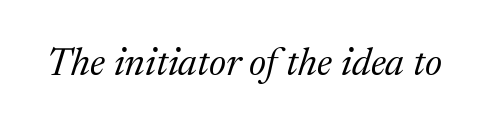
Q: Is the text bold? A: No.
Q: Is the text italic (slanted)? A: Yes, it leans right by about 17 degrees.
Q: Is the typeface a serif or a sans-serif typeface? A: Serif.
Q: Is the text underlined? A: No.
Q: Is the spacing between letters normal or unusually wide? A: Normal.
Q: Width (condensed, normal, or wide)? A: Normal.
Q: Stroke contrast? A: Medium.
Q: x-height? A: Medium.
Q: Monospaced? A: No.
